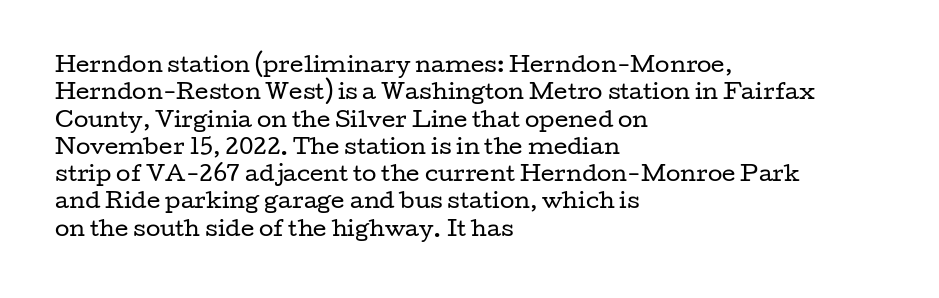
The image shows 21 px text type, upright; set left-aligned, normal line spacing (1.3x), normal letter spacing, not underlined.
